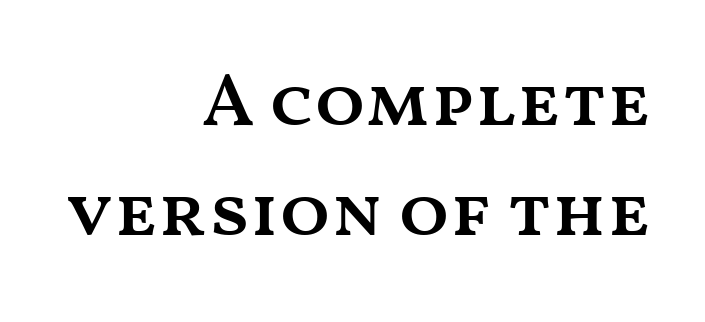
{"italic": "no", "bold": "semi", "weight": "semibold", "width": "wide", "stroke_contrast": "medium", "x_height": "medium", "monospaced": "no", "underline": "no", "align": "right", "line_spacing": "normal", "line_spacing_ratio": 1.48, "letter_spacing": "normal", "letter_spacing_em": 0.0, "glyph_px": 74}
